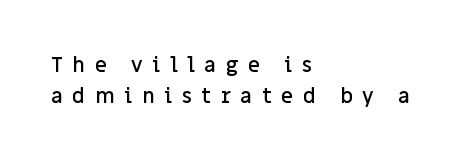
Q: Is the text bold? A: Semi-bold.
Q: Is the text italic (slanted)? A: No, it is upright.
Q: Is the text underlined? A: No.
Q: How is the paragraph aligned? A: Left-aligned.
Q: Is the spacing between letters normal or unusually wide? A: Unusually wide.
Q: Is the spacing between lines tight, normal or loose? A: Normal.
